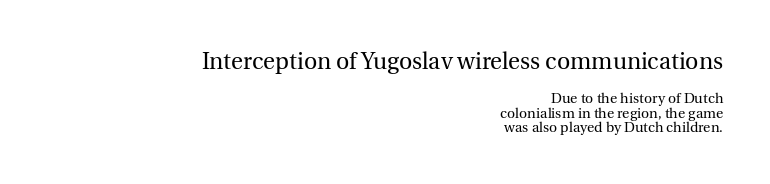
The block sitting higher on the canvas is the one with enlarged characters. Horizontally, the lines are justified to the trailing edge only. In terms of leading, this rendering errs on the cramped side. Stems here are at most as thick as an everyday book face. These lines were composed using upright roman letters.
